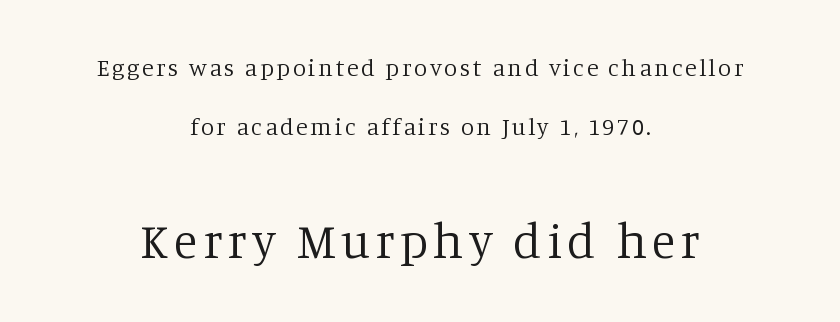
The text was rendered using a seriffed face with decorative stroke endings. The letters stand straight up with perfectly vertical stems. Between these two stacked blocks, the lower one wins on size. Words float on clear page, feet unadorned. Layout note: lines centered. Weight: not bold — regular or lighter.
